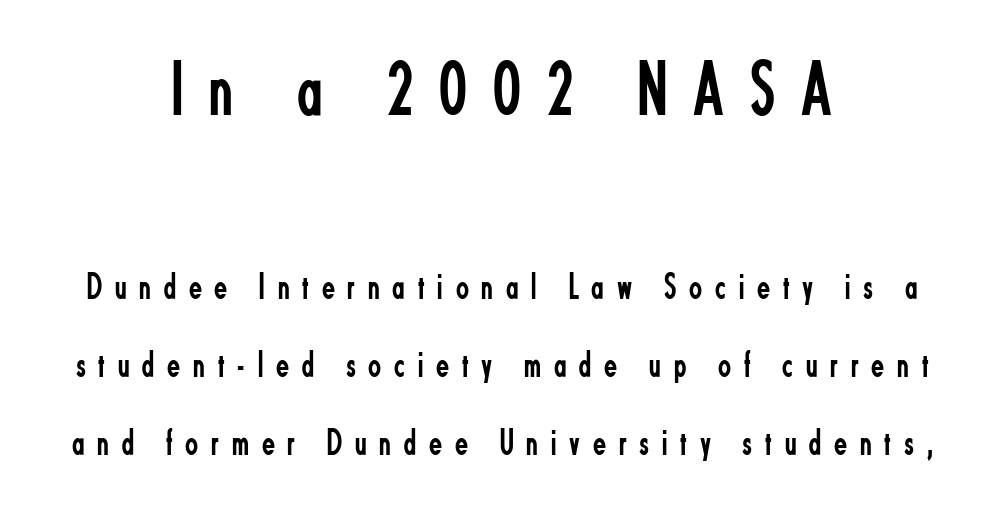
{"serif": "no", "italic": "no", "bold": "no", "weight": "regular", "width": "condensed", "stroke_contrast": "low", "x_height": "small", "monospaced": "no", "underline": "no", "align": "center", "line_spacing": "loose", "line_spacing_ratio": 2.05, "letter_spacing": "wide", "letter_spacing_em": 0.34, "larger_block": "first", "size_ratio": 2.03, "glyph_px": 77}
